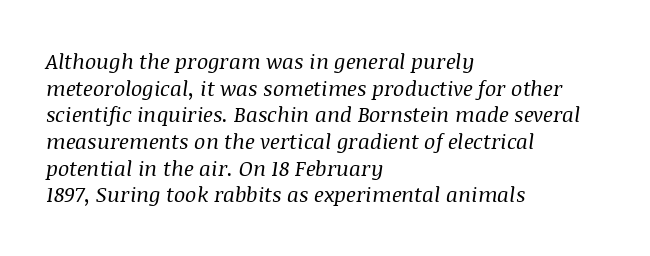
The image shows 21 px text type, italic (leaning right); set left-aligned, normal line spacing (1.27x), normal letter spacing, not underlined.
